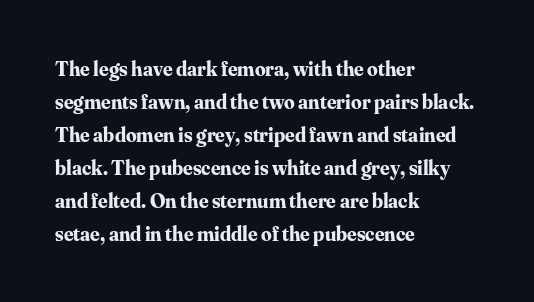
{"italic": "no", "bold": "yes", "underline": "no", "align": "left", "line_spacing": "normal", "line_spacing_ratio": 1.57, "letter_spacing": "normal", "letter_spacing_em": 0.0, "glyph_px": 21}
